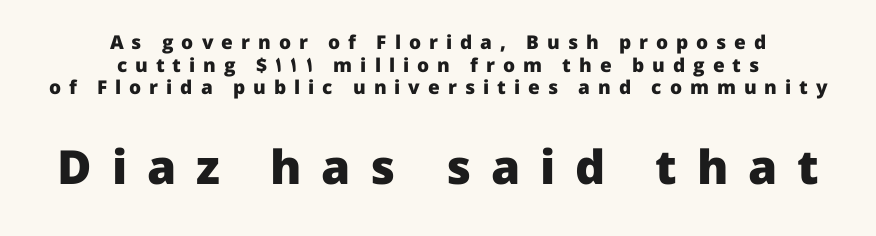
Q: Is the text bold? A: Yes.
Q: Is the text italic (slanted)? A: No, it is upright.
Q: Is the typeface a serif or a sans-serif typeface? A: Sans-serif.
Q: Is the text underlined? A: No.
Q: How is the paragraph aligned? A: Centered.
Q: Is the spacing between letters normal or unusually wide? A: Unusually wide.
Q: Which block of text is set in a larger size, the first (top) or the second (bottom)? A: The second (bottom) one.
Q: Width (condensed, normal, or wide)? A: Normal.
Q: Stroke contrast? A: Low.
Q: x-height? A: Medium.
Q: Monospaced? A: No.
